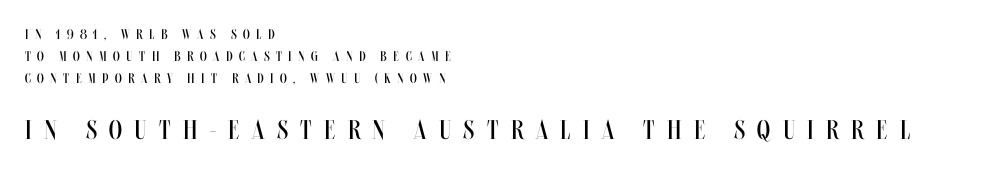
One glance says typical: line gaps are just what's usual. In terms of letterspacing, this is a distinctly airy, spread setting. Compare the two chunks: the lower has the greater cap height. Nope, not italic — everything's standing straight. These lines are set flush left with a ragged right edge.
